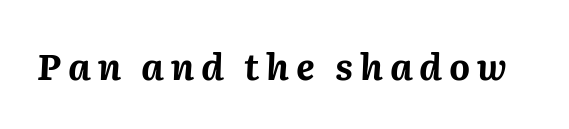
Q: Is the text bold? A: Yes.
Q: Is the text italic (slanted)? A: Yes, it leans right by about 2 degrees.
Q: Is the text underlined? A: No.
Q: Width (condensed, normal, or wide)? A: Normal.
Q: Stroke contrast? A: Medium.
Q: x-height? A: Medium.
Q: Monospaced? A: No.
